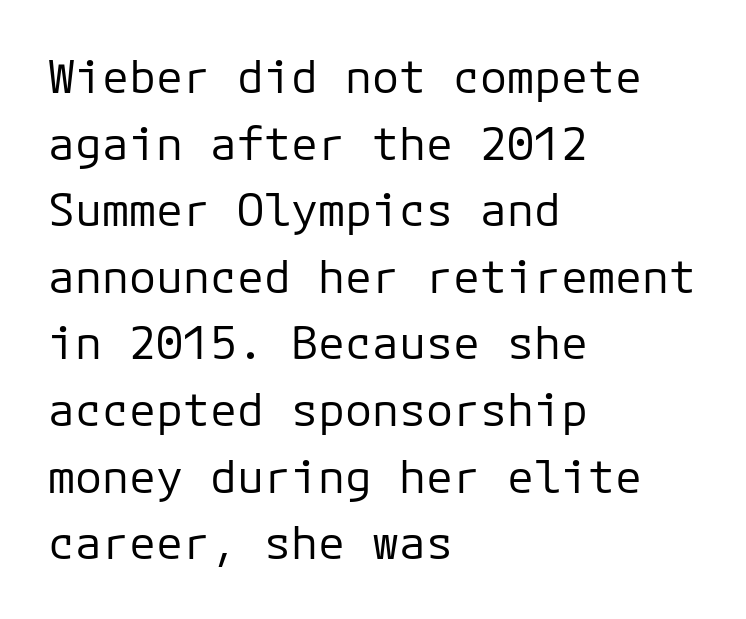
Q: Is the text bold? A: No.
Q: Is the text italic (slanted)? A: No, it is upright.
Q: Is the typeface a serif or a sans-serif typeface? A: Sans-serif.
Q: Is the text underlined? A: No.
Q: How is the paragraph aligned? A: Left-aligned.
Q: Is the spacing between letters normal or unusually wide? A: Normal.
Q: Is the spacing between lines tight, normal or loose? A: Normal.
Q: Width (condensed, normal, or wide)? A: Normal.
Q: Stroke contrast? A: Low.
Q: x-height? A: Medium.
